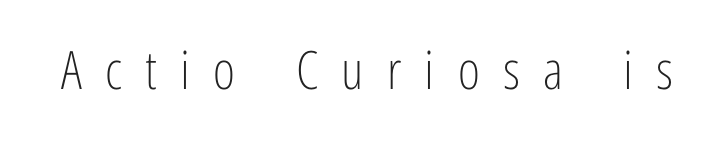
Q: Is the text bold? A: No.
Q: Is the text italic (slanted)? A: No, it is upright.
Q: Is the typeface a serif or a sans-serif typeface? A: Sans-serif.
Q: Is the text underlined? A: No.
Q: Is the spacing between letters normal or unusually wide? A: Unusually wide.
Q: Width (condensed, normal, or wide)? A: Condensed.
Q: Stroke contrast? A: Low.
Q: x-height? A: Medium.
Q: Monospaced? A: No.
